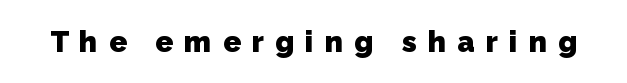
The image shows 29 px heavy sans-serif type; set unusually wide letter spacing (+0.39 em), not underlined; low stroke contrast and a medium x-height.
